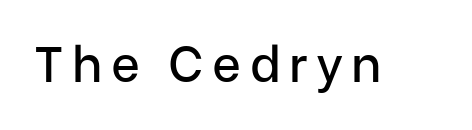
You could not count columns in this text — the font is proportionally spaced. Underline: absent. The lettering holds an erect, upright posture throughout. The type family on display is of the sans-serif kind.
